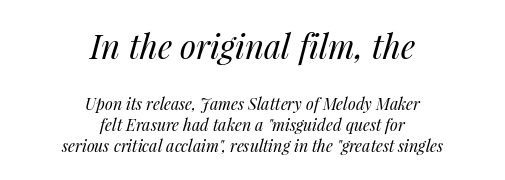
The image shows 33 px regular-weight type, italic (leaning right); set centered, normal line spacing (1.3x), normal letter spacing, not underlined; the first (top) block is 2.06x larger; medium stroke contrast and a medium x-height.
